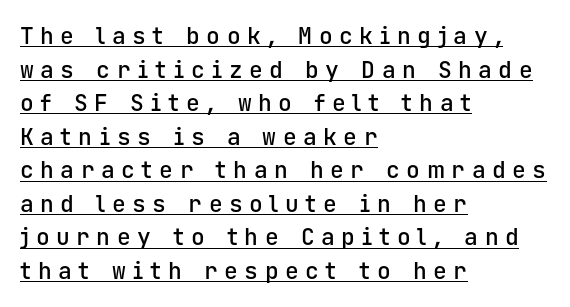
The specimen includes a rule beneath the text block's lines. No italicization has been applied; the sample stays upright. Emphasis by weight is partial: semibold. The ragged edge is on the right, which tells us the setting is flush left. Students, note that the glyphs here are deliberately spaced far apart.
